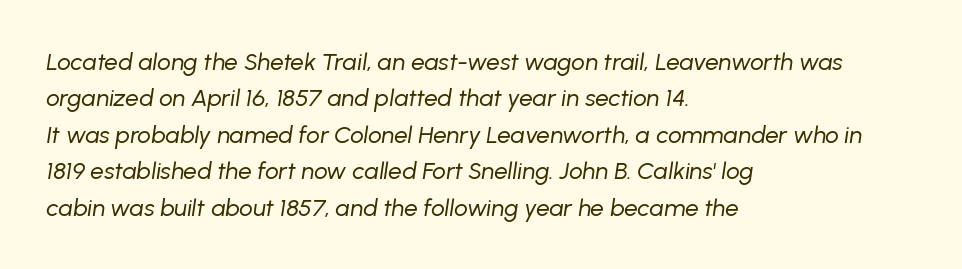
Q: Is the text bold? A: No.
Q: Is the text italic (slanted)? A: Yes, it leans right by about 8 degrees.
Q: Is the text underlined? A: No.
Q: How is the paragraph aligned? A: Left-aligned.
Q: Is the spacing between letters normal or unusually wide? A: Normal.
Q: Is the spacing between lines tight, normal or loose? A: Normal.
